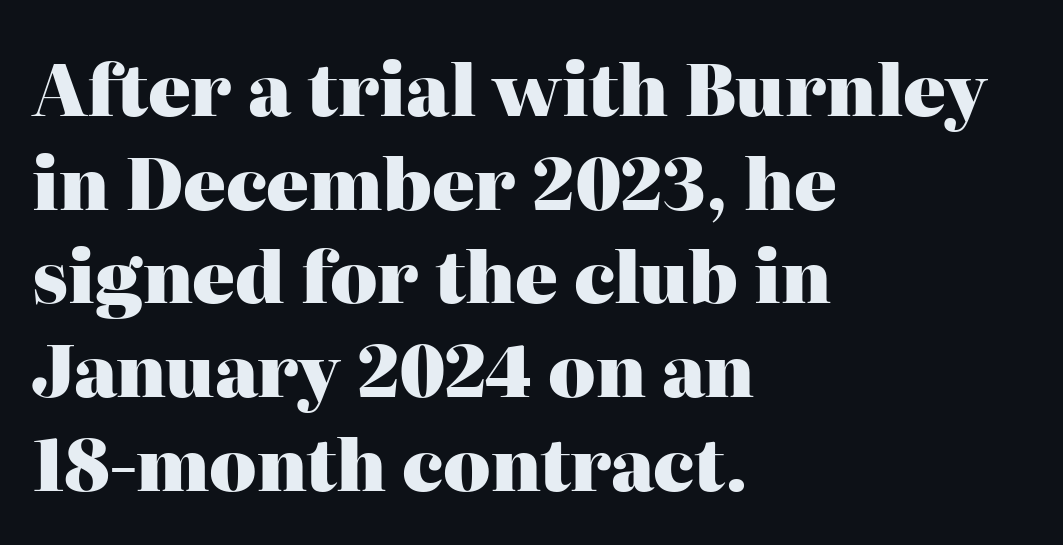
{"serif": "yes", "italic": "no", "bold": "yes", "weight": "heavy", "width": "normal", "stroke_contrast": "high", "x_height": "medium", "monospaced": "no", "underline": "no", "align": "left", "line_spacing": "normal", "line_spacing_ratio": 1.32, "letter_spacing": "normal", "letter_spacing_em": 0.0, "glyph_px": 71}
